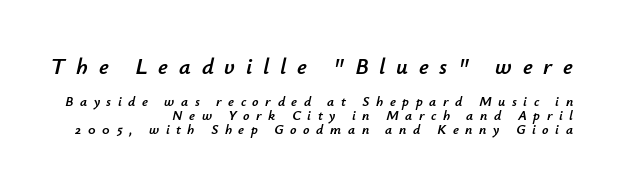
Letters rest on an invisible, unmarked baseline. Tightly led — the rows are bunched. Here the glyphs are tracked loosely, breaking word shapes into spaced letters. Each line ends at the same right margin while the left side varies. The typography opts for an oblique posture over an upright one. Character size in the leading block exceeds that of the trailing block.
